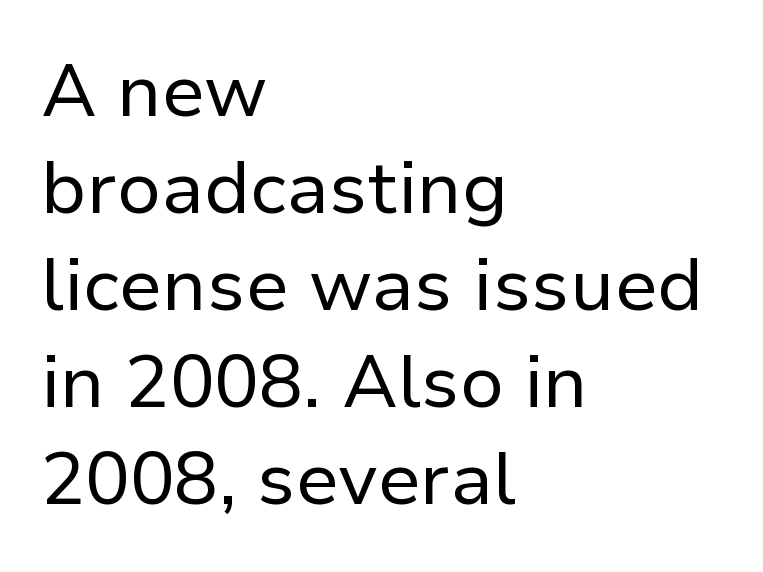
Q: Is the text bold? A: No.
Q: Is the text italic (slanted)? A: No, it is upright.
Q: Is the typeface a serif or a sans-serif typeface? A: Sans-serif.
Q: Is the text underlined? A: No.
Q: How is the paragraph aligned? A: Left-aligned.
Q: Is the spacing between letters normal or unusually wide? A: Normal.
Q: Is the spacing between lines tight, normal or loose? A: Normal.
Q: Width (condensed, normal, or wide)? A: Normal.
Q: Stroke contrast? A: Low.
Q: x-height? A: Medium.
Q: Monospaced? A: No.
